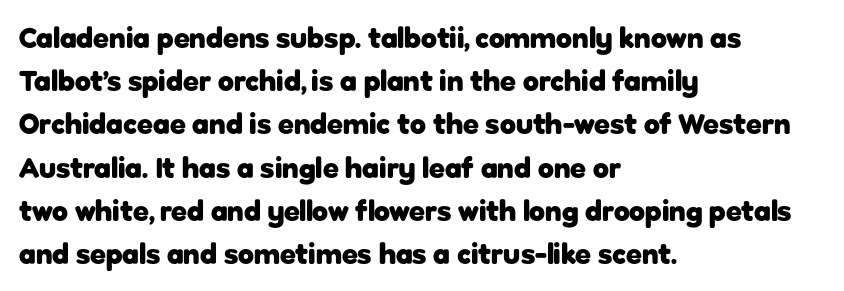
The zone under the glyphs is completely vacant. Ordinary non-slanted type is in use. Looks like regular typesetting: each glyph gets only the width it needs. The letters carry no serifs — their stems end cleanly without finishing strokes. The lines are quadded left.
